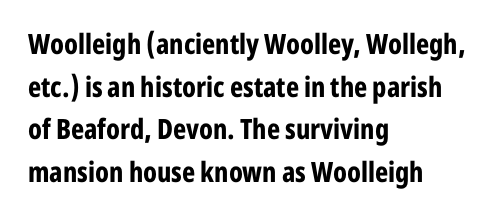
Are there feet on the stems? There aren't — it's a sans. The letters advance in unequal steps, a hallmark of proportional type. The string is rendered with underlining switched off. Italic? Not at all — the glyphs are vertical. Compared with typical paragraphs, the rows here are spaced about the same.
